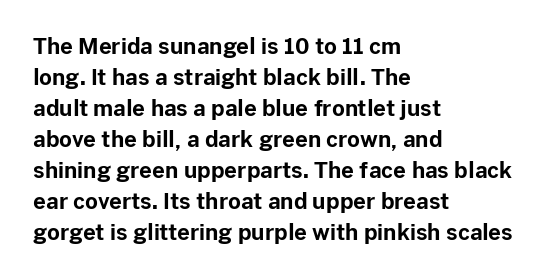
{"italic": "no", "bold": "yes", "underline": "no", "align": "left", "line_spacing": "normal", "line_spacing_ratio": 1.41, "letter_spacing": "normal", "letter_spacing_em": 0.0, "glyph_px": 22}
